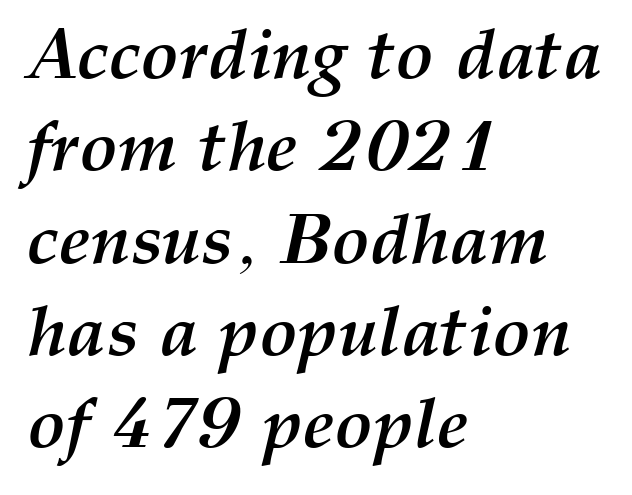
Q: Is the text bold? A: Yes.
Q: Is the text italic (slanted)? A: Yes, it leans right by about 12 degrees.
Q: Is the text underlined? A: No.
Q: How is the paragraph aligned? A: Left-aligned.
Q: Is the spacing between letters normal or unusually wide? A: Normal.
Q: Is the spacing between lines tight, normal or loose? A: Normal.
Q: Width (condensed, normal, or wide)? A: Normal.
Q: Stroke contrast? A: Medium.
Q: x-height? A: Medium.
Q: Monospaced? A: No.
